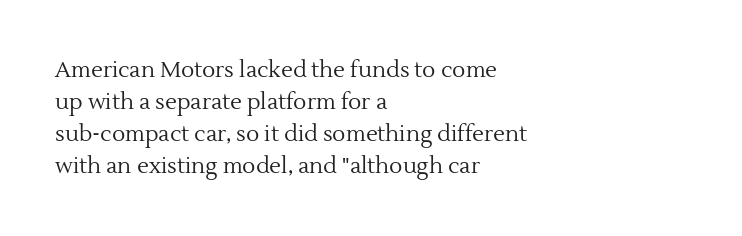
This sample uses an upright cut, with every glyph sitting square on the baseline. Check the space under the baseline: it is left empty. These lines are set flush left with a ragged right edge. Weight: not bold — regular or lighter.
